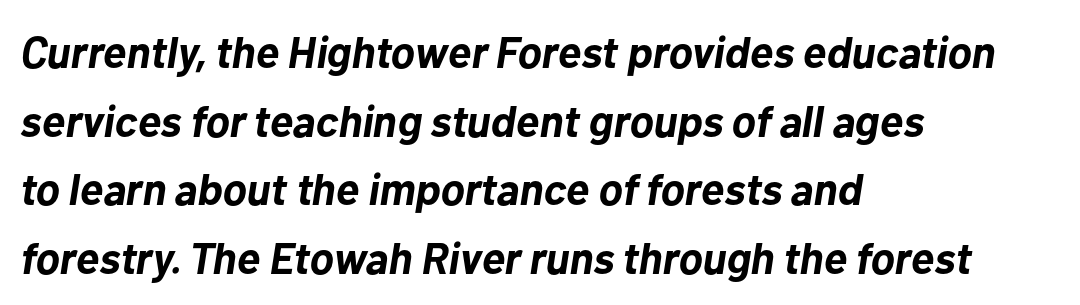
The image shows 44 px bold type, italic (leaning right); set left-aligned, normal line spacing (1.56x), normal letter spacing, not underlined; low stroke contrast and a medium x-height.
